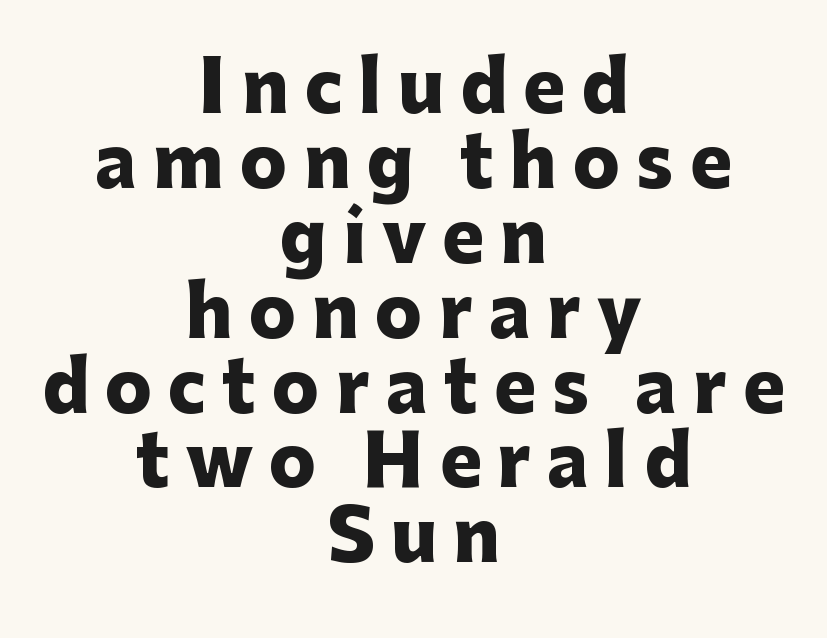
{"serif": "no", "italic": "no", "bold": "yes", "weight": "heavy", "width": "normal", "stroke_contrast": "low", "x_height": "medium", "monospaced": "no", "underline": "no", "align": "center", "line_spacing": "tight", "line_spacing_ratio": 1.07, "letter_spacing": "wide", "letter_spacing_em": 0.23, "glyph_px": 70}
